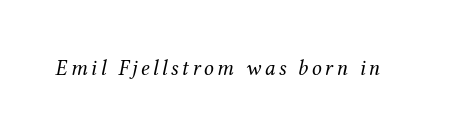
The image shows 22 px text type, italic (leaning right); set not underlined.
